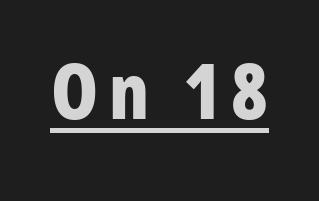
Quick note: not italic, upright. Chunky letters — that's bold for sure. The letters advance in unequal steps, a hallmark of proportional type. Note: no serifs on the glyphs. These characters rest on top of a visible drawn line.
